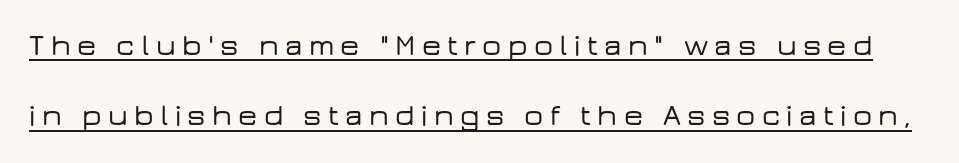
If you drew a line through each stem, it would be perfectly vertical. The designer went with a sans here, leaving each stem footless. Quick note: underline on. Students, observe: this is what heavily led, spacious text looks like. Characters follow at a spacing far wider than the type designer built in.
